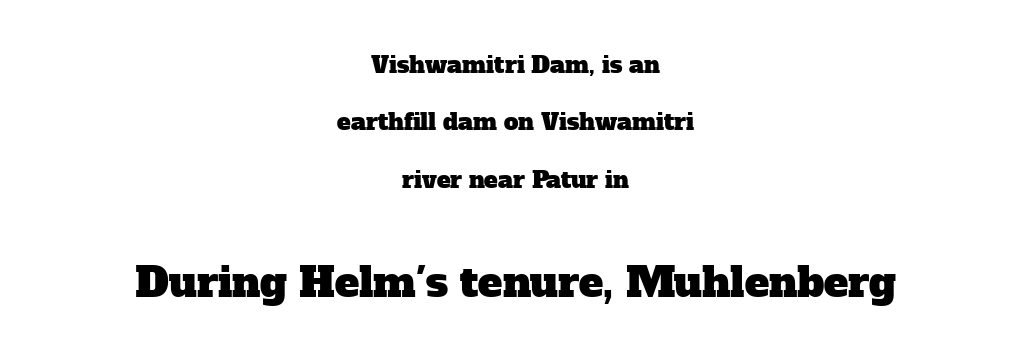
The image shows 41 px serif type; set centered, loose line spacing (2.49x), normal letter spacing, not underlined; the second (bottom) block is 1.78x larger; low stroke contrast and a medium x-height.
